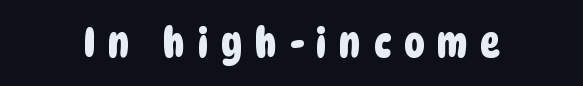
In terms of letterform style, serifs are entirely absent. Note the varied advance widths — an 'i' is clearly narrower than an 'm'. Display-style spreading of the glyphs; the letterfit is very open. The glyphs are unaccompanied by any horizontal stroke below them.
